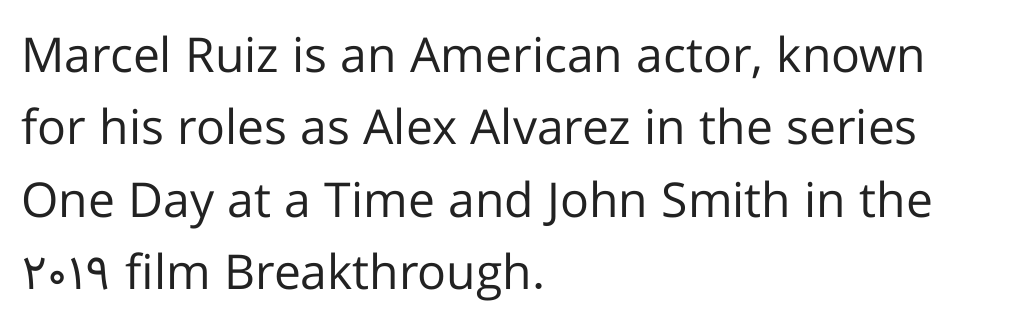
{"serif": "no", "italic": "no", "bold": "no", "weight": "regular", "width": "normal", "stroke_contrast": "low", "x_height": "medium", "monospaced": "no", "underline": "no", "align": "left", "line_spacing": "normal", "line_spacing_ratio": 1.51, "letter_spacing": "normal", "letter_spacing_em": 0.0, "glyph_px": 48}
